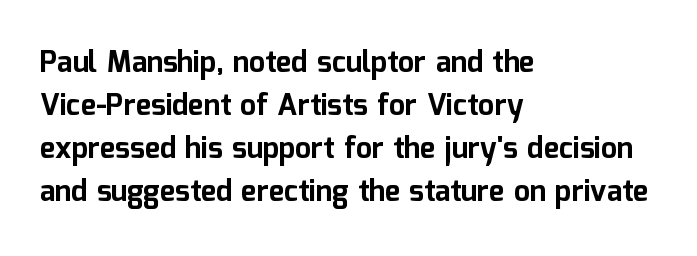
Q: Is the text bold? A: Yes.
Q: Is the text italic (slanted)? A: No, it is upright.
Q: Is the typeface a serif or a sans-serif typeface? A: Sans-serif.
Q: Is the text underlined? A: No.
Q: How is the paragraph aligned? A: Left-aligned.
Q: Is the spacing between letters normal or unusually wide? A: Normal.
Q: Is the spacing between lines tight, normal or loose? A: Normal.
Q: Width (condensed, normal, or wide)? A: Normal.
Q: Stroke contrast? A: Low.
Q: x-height? A: Medium.
Q: Monospaced? A: No.
